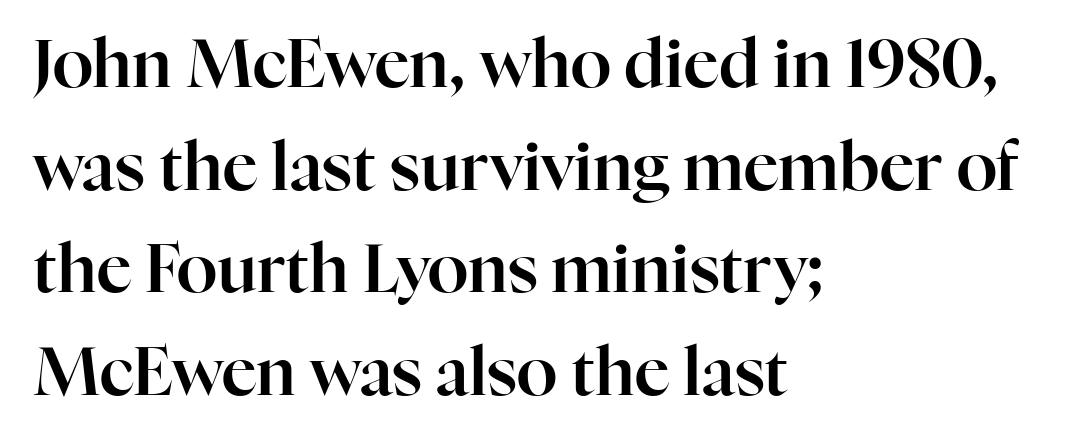
Q: Is the text italic (slanted)? A: No, it is upright.
Q: Is the typeface a serif or a sans-serif typeface? A: Serif.
Q: Is the text underlined? A: No.
Q: How is the paragraph aligned? A: Left-aligned.
Q: Is the spacing between letters normal or unusually wide? A: Normal.
Q: Is the spacing between lines tight, normal or loose? A: Normal.
Q: Width (condensed, normal, or wide)? A: Normal.
Q: Stroke contrast? A: High.
Q: x-height? A: Medium.
Q: Monospaced? A: No.
